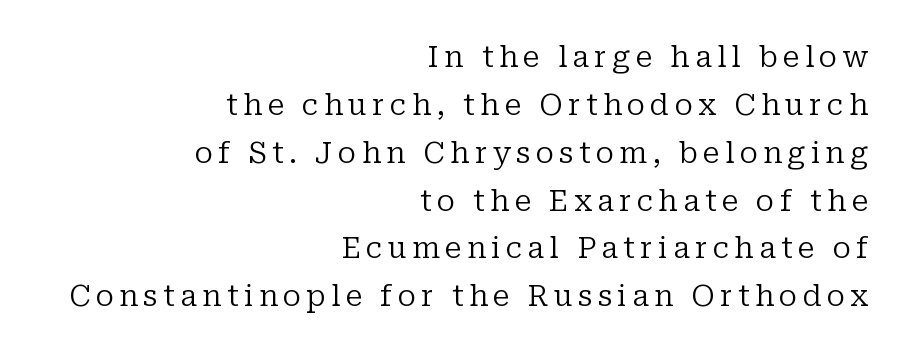
Q: Is the text bold? A: No.
Q: Is the text italic (slanted)? A: No, it is upright.
Q: Is the typeface a serif or a sans-serif typeface? A: Serif.
Q: Is the text underlined? A: No.
Q: How is the paragraph aligned? A: Right-aligned.
Q: Is the spacing between lines tight, normal or loose? A: Normal.
Q: Width (condensed, normal, or wide)? A: Normal.
Q: Stroke contrast? A: Low.
Q: x-height? A: Medium.
Q: Monospaced? A: No.
